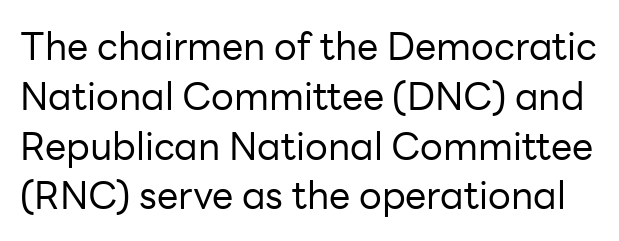
The image shows 38 px regular-weight sans-serif type, upright; set normal line spacing (1.31x), normal letter spacing, not underlined; low stroke contrast and a medium x-height.
